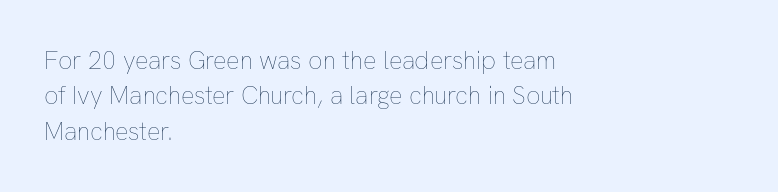
The image shows 25 px text type, upright; set left-aligned, normal line spacing (1.42x), normal letter spacing, not underlined.
